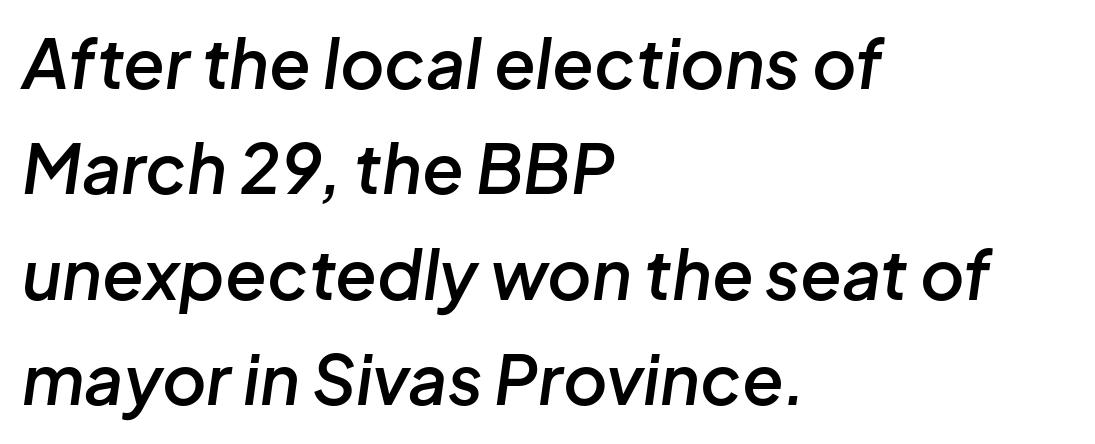
A typesetter would call this zero additional tracking. Varying glyph widths throughout — classic text-font behaviour. The area under the type is left untouched. Weight: semibold (demi). Honestly, the row spacing looks completely unremarkable. Visually the block forms a straight wall on the left and a jagged coastline on the right.
